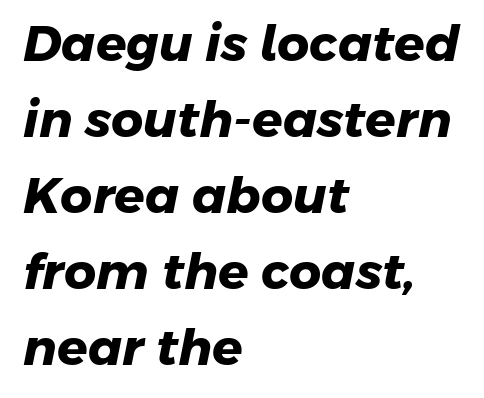
Q: Is the text bold? A: Yes.
Q: Is the typeface a serif or a sans-serif typeface? A: Sans-serif.
Q: Is the text underlined? A: No.
Q: How is the paragraph aligned? A: Left-aligned.
Q: Is the spacing between letters normal or unusually wide? A: Normal.
Q: Is the spacing between lines tight, normal or loose? A: Normal.
Q: Width (condensed, normal, or wide)? A: Normal.
Q: Stroke contrast? A: Low.
Q: x-height? A: Medium.
Q: Monospaced? A: No.
